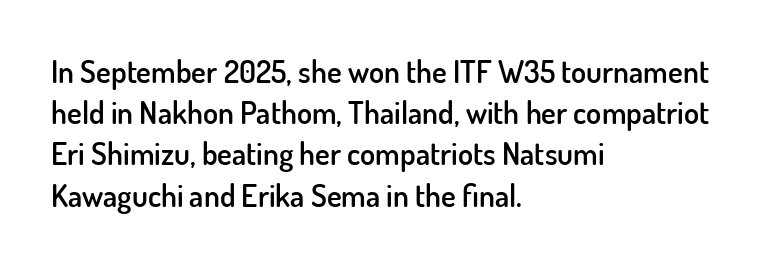
Q: Is the text bold? A: Semi-bold.
Q: Is the text italic (slanted)? A: No, it is upright.
Q: Is the typeface a serif or a sans-serif typeface? A: Sans-serif.
Q: Is the text underlined? A: No.
Q: How is the paragraph aligned? A: Left-aligned.
Q: Is the spacing between letters normal or unusually wide? A: Normal.
Q: Is the spacing between lines tight, normal or loose? A: Normal.
Q: Width (condensed, normal, or wide)? A: Normal.
Q: Stroke contrast? A: Low.
Q: x-height? A: Small.
Q: Monospaced? A: No.
